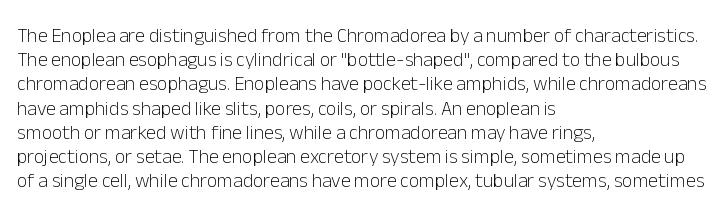
Q: Is the text bold? A: No.
Q: Is the text italic (slanted)? A: No, it is upright.
Q: Is the text underlined? A: No.
Q: How is the paragraph aligned? A: Left-aligned.
Q: Is the spacing between letters normal or unusually wide? A: Normal.
